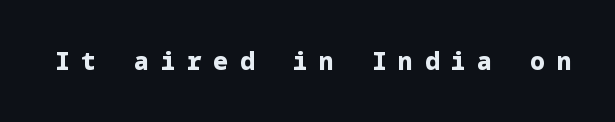
{"italic": "no", "bold": "yes", "underline": "no", "letter_spacing": "wide", "letter_spacing_em": 0.5, "glyph_px": 24}
